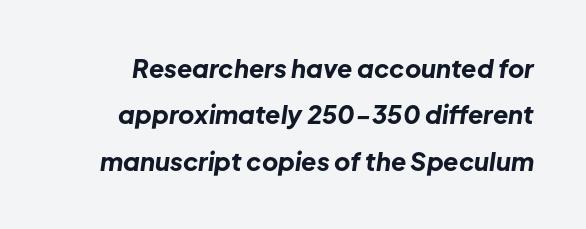
Q: Is the text bold? A: Yes.
Q: Is the text italic (slanted)? A: Yes, it leans right by about 8 degrees.
Q: Is the text underlined? A: No.
Q: Is the spacing between letters normal or unusually wide? A: Normal.
